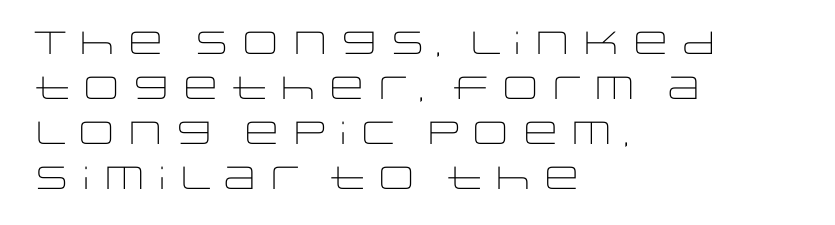
The image shows 32 px light, wide sans-serif type, upright; set left-aligned, normal line spacing (1.41x), normal letter spacing, not underlined; low stroke contrast and a large x-height.
